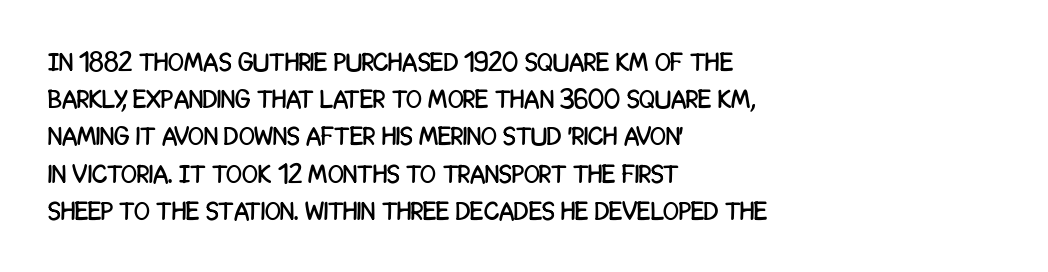
The image shows 26 px text type, upright; set left-aligned, normal line spacing (1.43x), normal letter spacing, not underlined.
